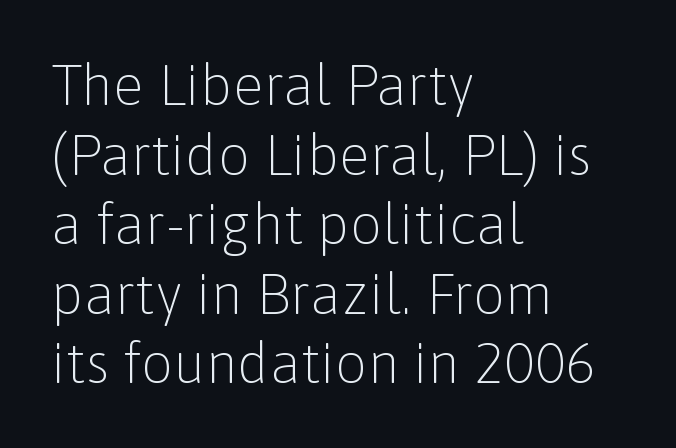
The image shows 57 px light sans-serif type, upright; set left-aligned, line spacing 1.22x, normal letter spacing, not underlined; low stroke contrast and a medium x-height.
